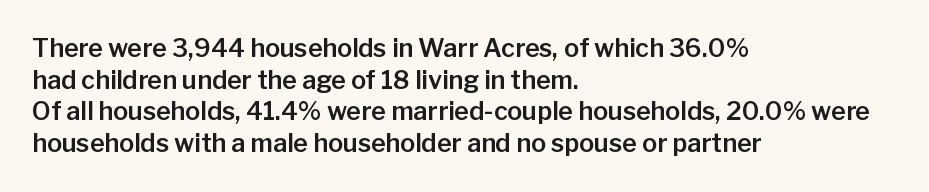
Q: Is the text italic (slanted)? A: No, it is upright.
Q: Is the text underlined? A: No.
Q: How is the paragraph aligned? A: Left-aligned.
Q: Is the spacing between letters normal or unusually wide? A: Normal.
Q: Is the spacing between lines tight, normal or loose? A: Normal.
